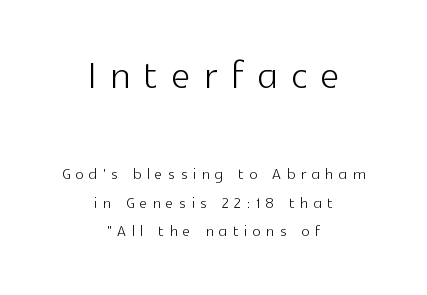
Q: Is the text bold? A: No.
Q: Is the text italic (slanted)? A: No, it is upright.
Q: Is the typeface a serif or a sans-serif typeface? A: Sans-serif.
Q: Is the text underlined? A: No.
Q: How is the paragraph aligned? A: Centered.
Q: Is the spacing between letters normal or unusually wide? A: Unusually wide.
Q: Is the spacing between lines tight, normal or loose? A: Normal.
Q: Which block of text is set in a larger size, the first (top) or the second (bottom)? A: The first (top) one.
Q: Width (condensed, normal, or wide)? A: Normal.
Q: x-height? A: Medium.
Q: Monospaced? A: No.
